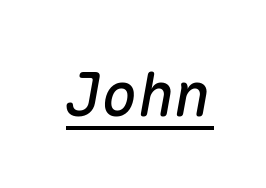
Q: Is the text italic (slanted)? A: Yes, it leans right by about 10 degrees.
Q: Is the text underlined? A: Yes.
Q: Is the spacing between letters normal or unusually wide? A: Normal.
Q: Width (condensed, normal, or wide)? A: Normal.
Q: Stroke contrast? A: Medium.
Q: x-height? A: Medium.
Q: Monospaced? A: Yes.
